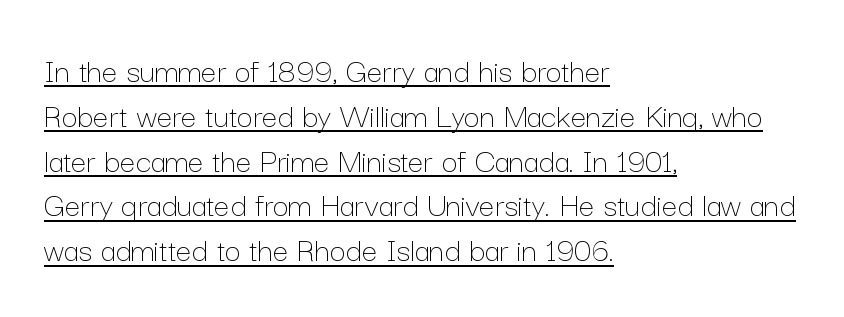
A typesetter would call this zero additional tracking. The specimen reads as upright at a glance. Descenders here cross a horizontal rule under the line. The lines are quadded left.
